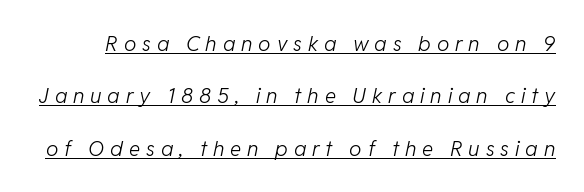
Airy leading. No heavy texture on the line: the type isn't bold. The lettering is marked with a stroke running underneath it. There is plenty of visible air inserted between adjacent glyphs. Does the lettering tilt? It does — this is italic.
